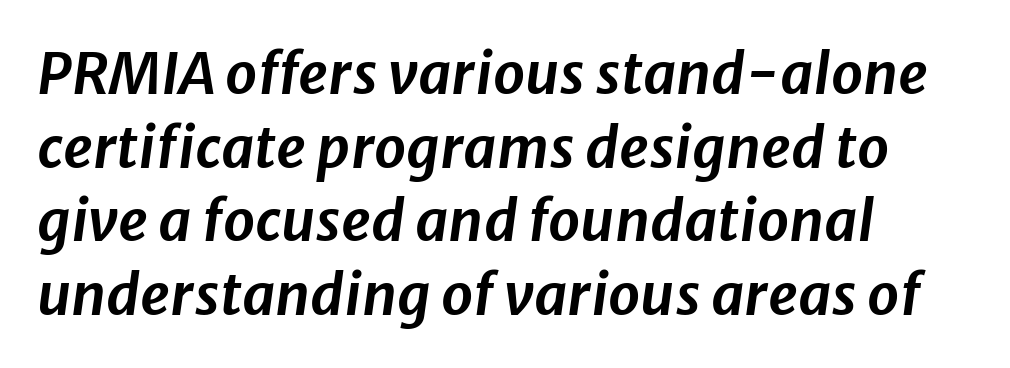
The image shows 57 px text type, italic (leaning right); set left-aligned, normal line spacing (1.29x), normal letter spacing, not underlined; low stroke contrast and a medium x-height.
